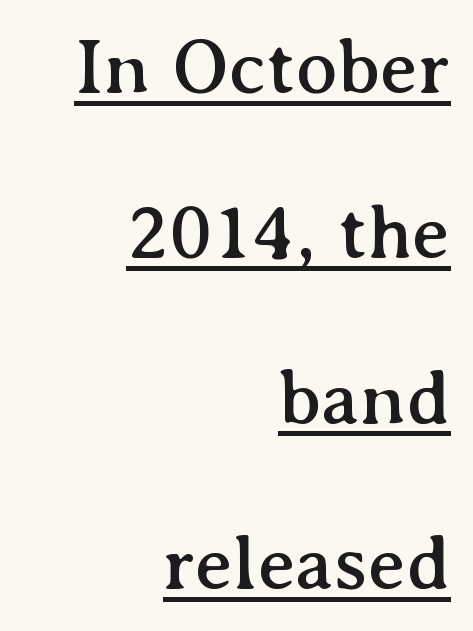
Regarding leading, the lines here are spaced well apart. A rule runs beneath these lines of type. Here the glyphs are tracked normally, forming tight word shapes. Each line ends at the same right margin while the left side varies.
